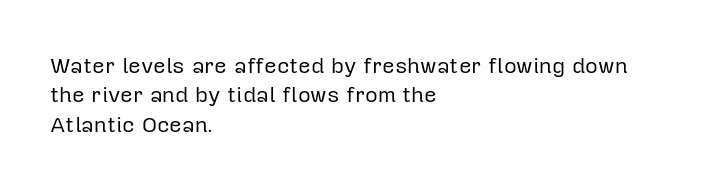
Bare-footed words on every line. Every stem runs plumb, perpendicular to the baseline. The typesetting does not lean heavy: it is not bold. Tracking value appears to be zero — textbook default spacing. The vertical gap from one line to the next is medium.
